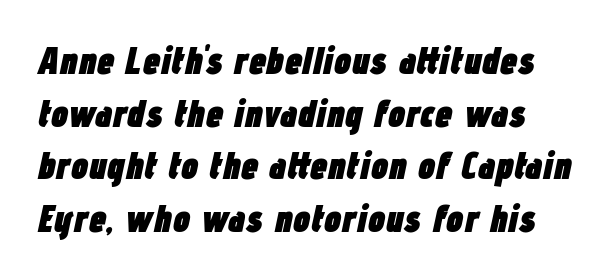
Between one letter and the next there's only the usual sliver of space. Each new line begins a customary step beneath the previous one. The glyphs have the mass of a bold cut. The words here are not underlined. This sample has the flowing, uneven cadence of proportional lettering.
